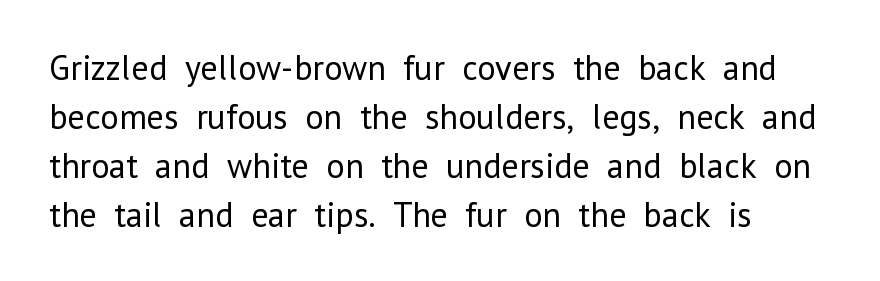
The text was rendered using a sans face with plain stroke endings. Words appear dense and cohesive because spacing is normal. This sample has the flowing, uneven cadence of proportional lettering. Every character sits straight up, as roman type does.
